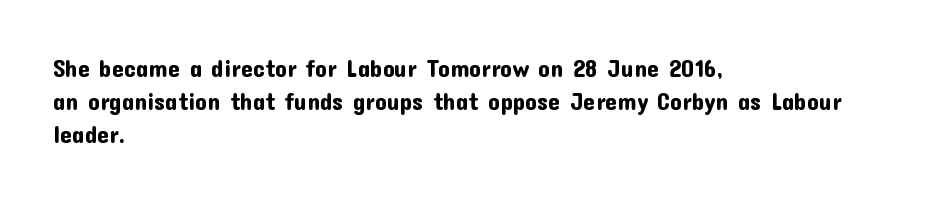
{"italic": "no", "underline": "no", "align": "left", "line_spacing": "normal", "line_spacing_ratio": 1.37, "letter_spacing": "normal", "letter_spacing_em": 0.0, "glyph_px": 24}
